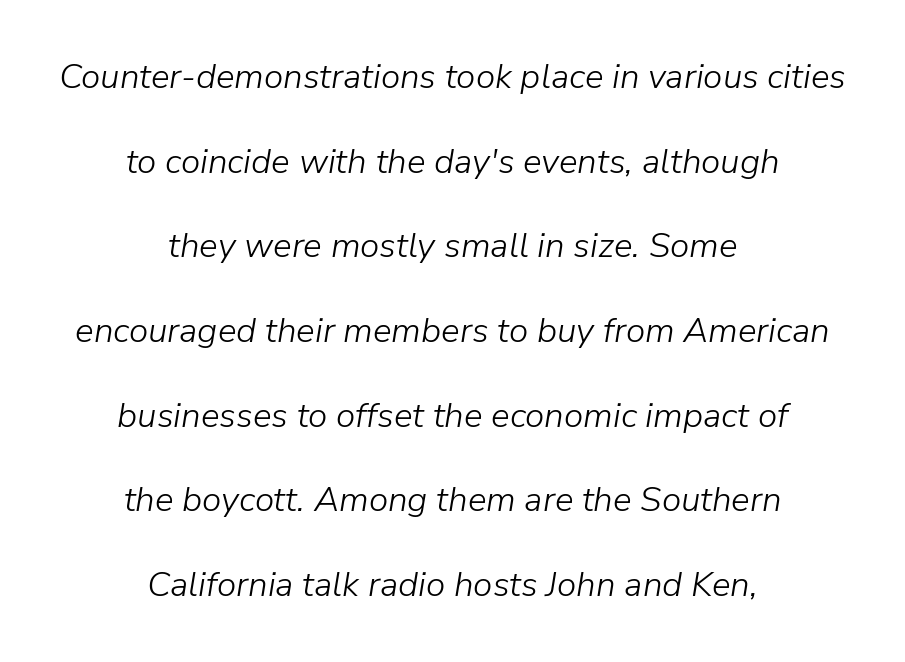
Q: Is the text bold? A: No.
Q: Is the text italic (slanted)? A: Yes, it leans right by about 9 degrees.
Q: Is the text underlined? A: No.
Q: How is the paragraph aligned? A: Centered.
Q: Is the spacing between letters normal or unusually wide? A: Normal.
Q: Is the spacing between lines tight, normal or loose? A: Loose.
Q: Width (condensed, normal, or wide)? A: Normal.
Q: Stroke contrast? A: Low.
Q: x-height? A: Medium.
Q: Monospaced? A: No.
